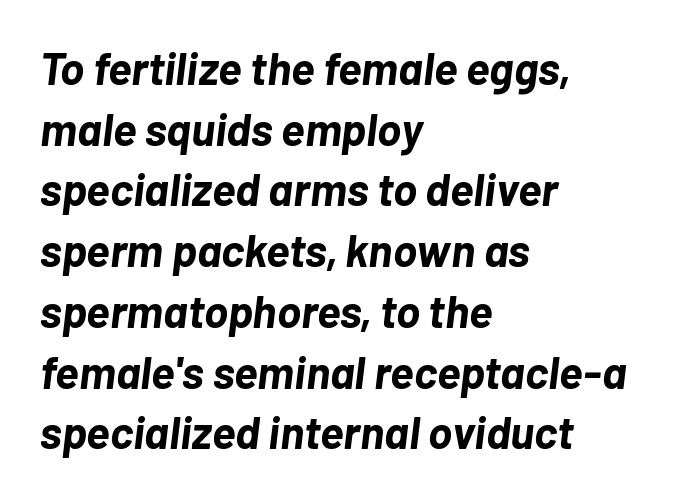
Q: Is the text bold? A: Yes.
Q: Is the text italic (slanted)? A: Yes, it leans right by about 7 degrees.
Q: Is the text underlined? A: No.
Q: How is the paragraph aligned? A: Left-aligned.
Q: Is the spacing between letters normal or unusually wide? A: Normal.
Q: Is the spacing between lines tight, normal or loose? A: Normal.
Q: Width (condensed, normal, or wide)? A: Normal.
Q: Stroke contrast? A: Low.
Q: x-height? A: Medium.
Q: Monospaced? A: No.
